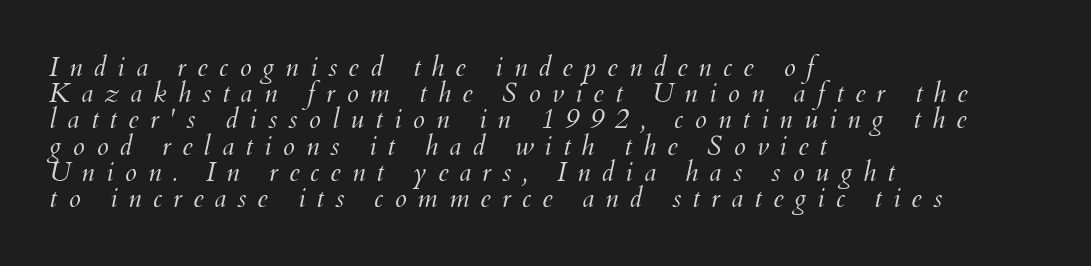
The image shows 27 px text type, italic (leaning right); set left-aligned, tight line spacing (0.97x), unusually wide letter spacing (+0.41 em), not underlined.
